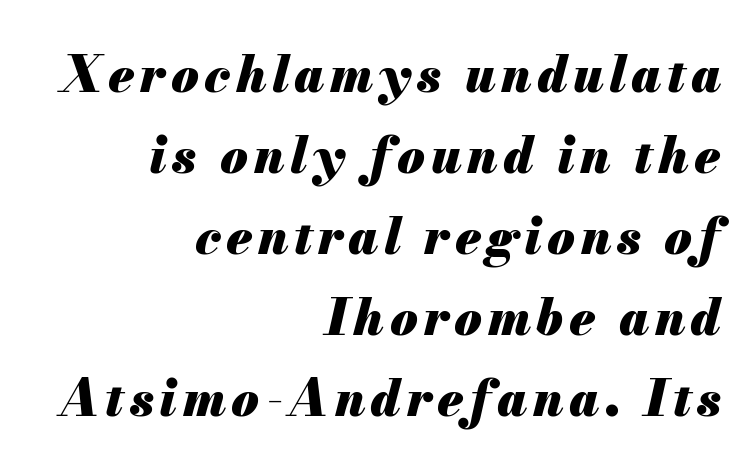
The image shows 50 px heavy type, italic (leaning right); set right-aligned, normal line spacing (1.62x), not underlined; medium stroke contrast and a small x-height.
